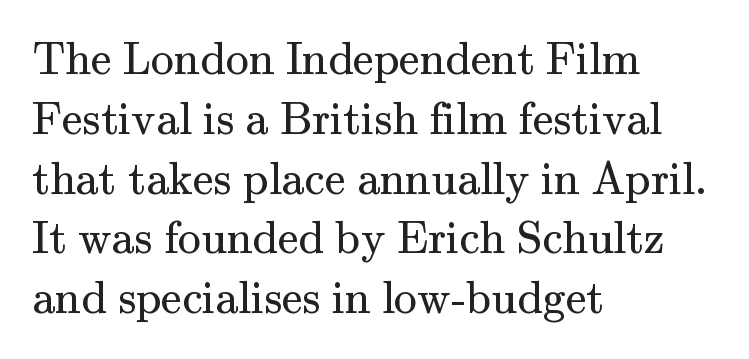
{"serif": "yes", "italic": "no", "bold": "no", "weight": "regular", "width": "normal", "stroke_contrast": "medium", "x_height": "small", "monospaced": "no", "underline": "no", "align": "left", "line_spacing": "normal", "line_spacing_ratio": 1.3, "letter_spacing": "normal", "letter_spacing_em": 0.0, "glyph_px": 46}
